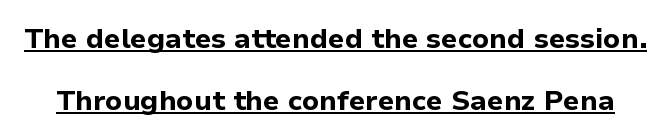
The image shows 28 px bold sans-serif type, upright; set loose line spacing (2.23x), normal letter spacing, underlined; low stroke contrast and a medium x-height.
